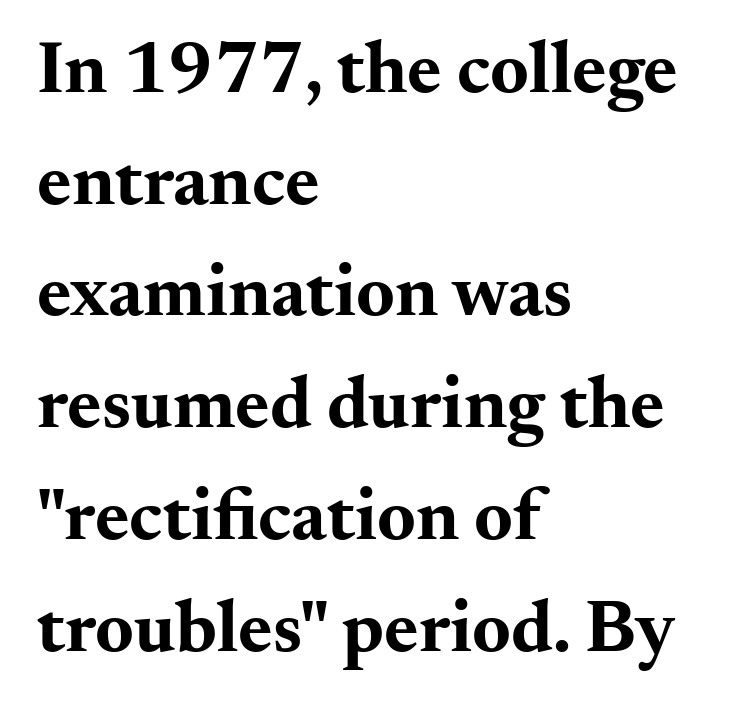
The image shows 74 px bold, wide serif type, upright; set left-aligned, normal line spacing (1.51x), normal letter spacing, not underlined; medium stroke contrast and a small x-height.
